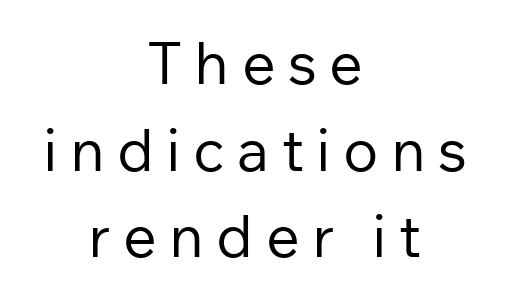
Letters have the restrained weight of plain body copy at most. A bare baseline throughout the passage. A sans-serif font was chosen for this passage. The lines in this sample share a center point and differ in where they start and stop.
